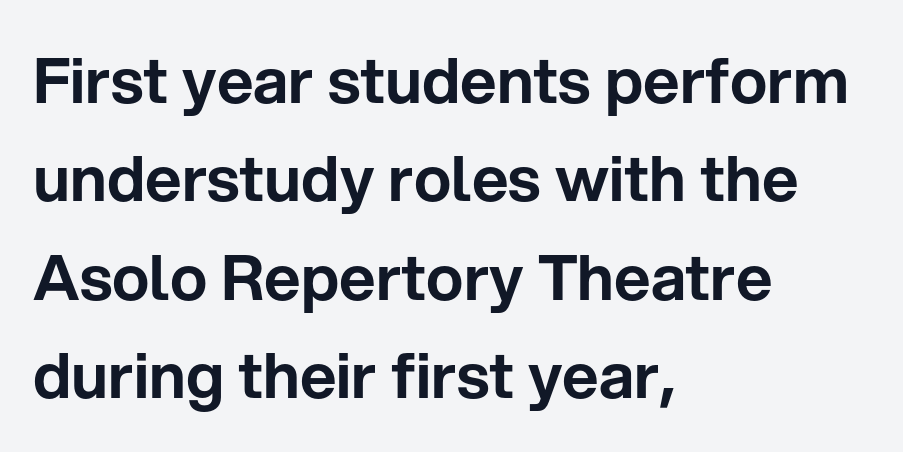
The image shows 63 px sans-serif type, upright; set left-aligned, normal line spacing (1.56x), normal letter spacing, not underlined; low stroke contrast and a medium x-height.
